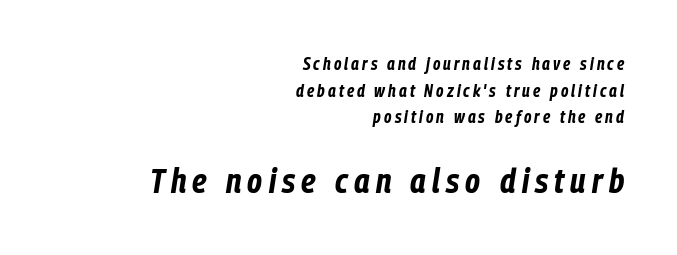
{"italic": "yes", "lean": "right", "slant_degrees": 9, "bold": "yes", "weight": "bold", "width": "condensed", "stroke_contrast": "low", "x_height": "medium", "monospaced": "no", "underline": "no", "align": "right", "line_spacing": "normal", "line_spacing_ratio": 1.57, "larger_block": "second", "size_ratio": 2.0, "glyph_px": 34}
